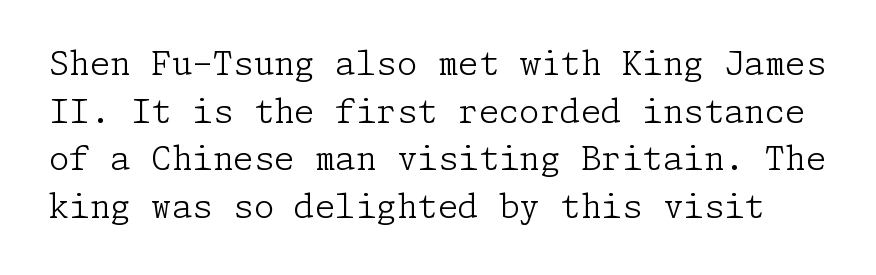
{"serif": "yes", "italic": "no", "bold": "no", "weight": "light", "width": "normal", "stroke_contrast": "low", "x_height": "medium", "underline": "no", "line_spacing": "normal", "line_spacing_ratio": 1.44, "letter_spacing": "normal", "letter_spacing_em": 0.0, "glyph_px": 33}
